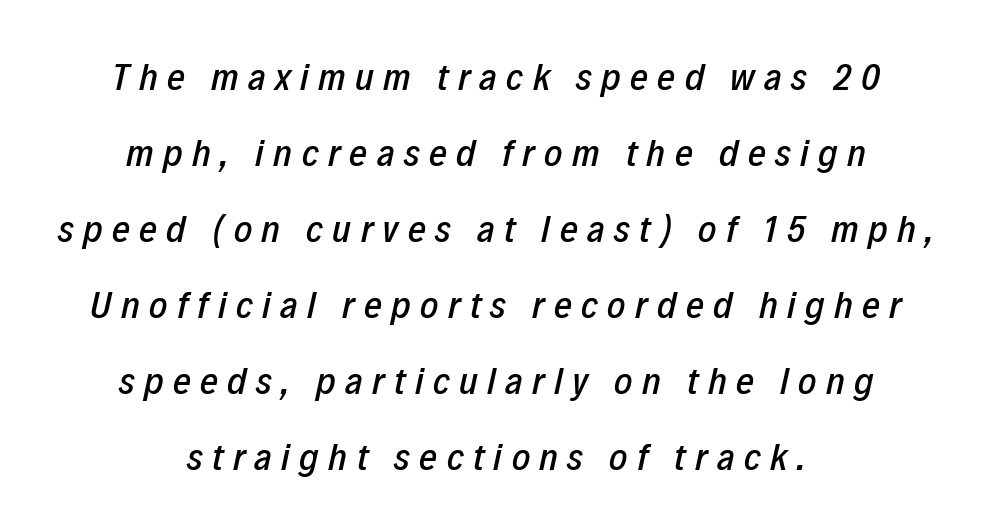
{"italic": "yes", "lean": "right", "slant_degrees": 12, "width": "condensed", "stroke_contrast": "low", "x_height": "medium", "monospaced": "no", "underline": "no", "align": "center", "line_spacing": "loose", "line_spacing_ratio": 1.95, "letter_spacing": "wide", "letter_spacing_em": 0.24, "glyph_px": 39}
